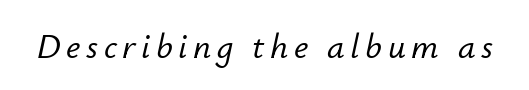
Q: Is the text italic (slanted)? A: Yes, it leans right by about 12 degrees.
Q: Is the text underlined? A: No.
Q: Width (condensed, normal, or wide)? A: Normal.
Q: Stroke contrast? A: Low.
Q: x-height? A: Small.
Q: Monospaced? A: No.
